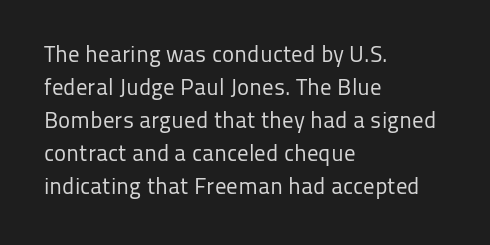
{"italic": "no", "bold": "no", "underline": "no", "align": "left", "line_spacing": "normal", "line_spacing_ratio": 1.44, "letter_spacing": "normal", "letter_spacing_em": 0.0, "glyph_px": 23}
